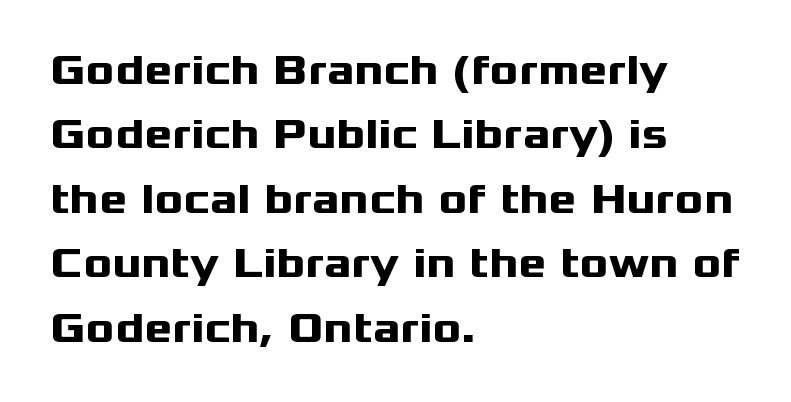
Q: Is the text bold? A: Yes.
Q: Is the text italic (slanted)? A: No, it is upright.
Q: Is the typeface a serif or a sans-serif typeface? A: Sans-serif.
Q: Is the text underlined? A: No.
Q: How is the paragraph aligned? A: Left-aligned.
Q: Is the spacing between letters normal or unusually wide? A: Normal.
Q: Is the spacing between lines tight, normal or loose? A: Normal.
Q: Width (condensed, normal, or wide)? A: Wide.
Q: Stroke contrast? A: Medium.
Q: x-height? A: Medium.
Q: Monospaced? A: No.
